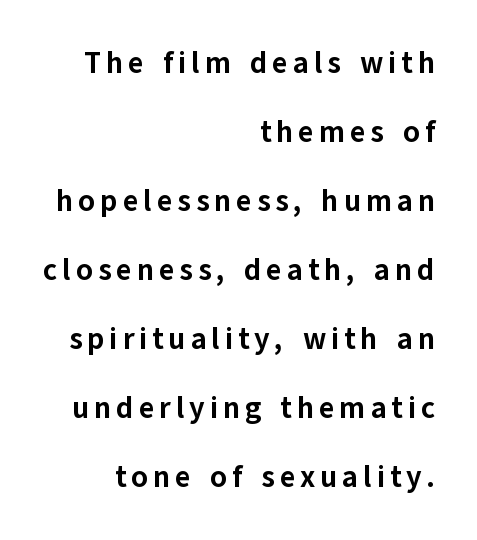
I'd call this a sans setting — the letters go barefoot. The compositor pushed each line to the right boundary. Does the lettering tilt? It doesn't — this is upright. Does the weight exceed regular? Yes, all the way to bold.
